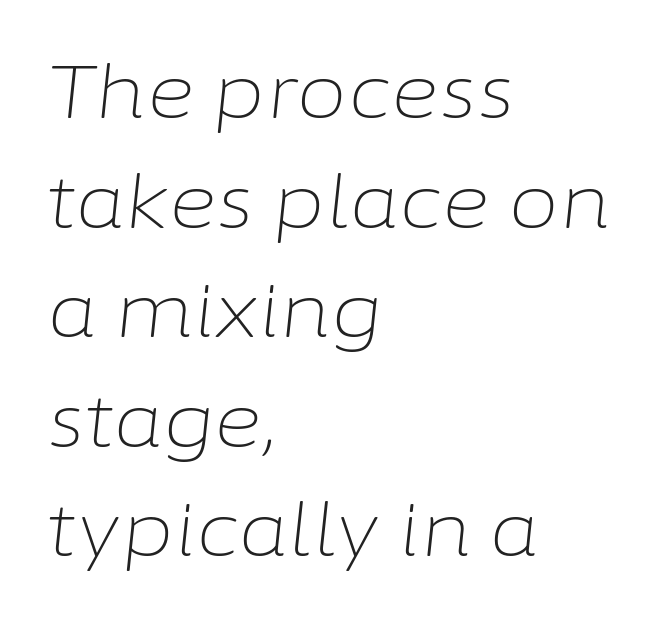
{"italic": "yes", "lean": "right", "slant_degrees": 6, "bold": "no", "weight": "light", "width": "normal", "stroke_contrast": "low", "x_height": "medium", "monospaced": "no", "underline": "no", "align": "left", "line_spacing": "normal", "line_spacing_ratio": 1.48, "letter_spacing": "normal", "letter_spacing_em": 0.0, "glyph_px": 74}
